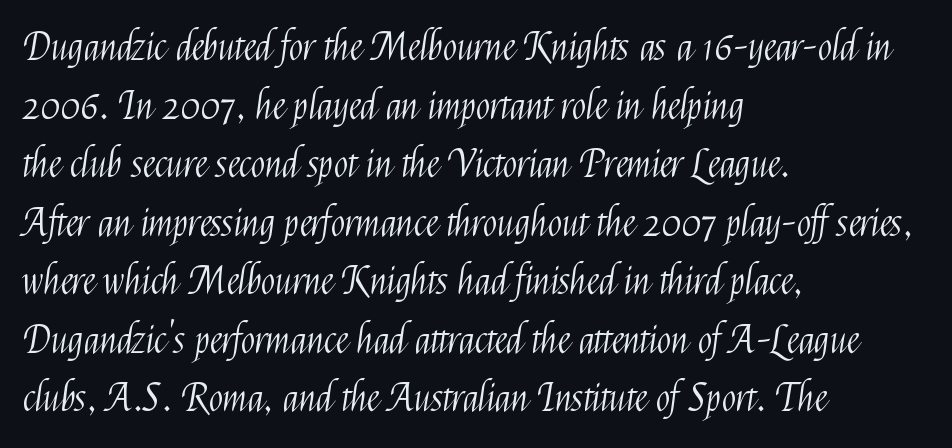
The image shows 38 px light, condensed sans-serif type; set left-aligned, normal line spacing (1.54x), normal letter spacing, not underlined; medium stroke contrast and a medium x-height.
